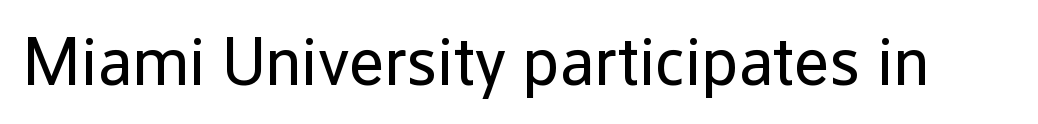
Q: Is the text bold? A: No.
Q: Is the text italic (slanted)? A: No, it is upright.
Q: Is the typeface a serif or a sans-serif typeface? A: Sans-serif.
Q: Is the text underlined? A: No.
Q: Is the spacing between letters normal or unusually wide? A: Normal.
Q: Width (condensed, normal, or wide)? A: Normal.
Q: Stroke contrast? A: Low.
Q: x-height? A: Medium.
Q: Monospaced? A: No.
